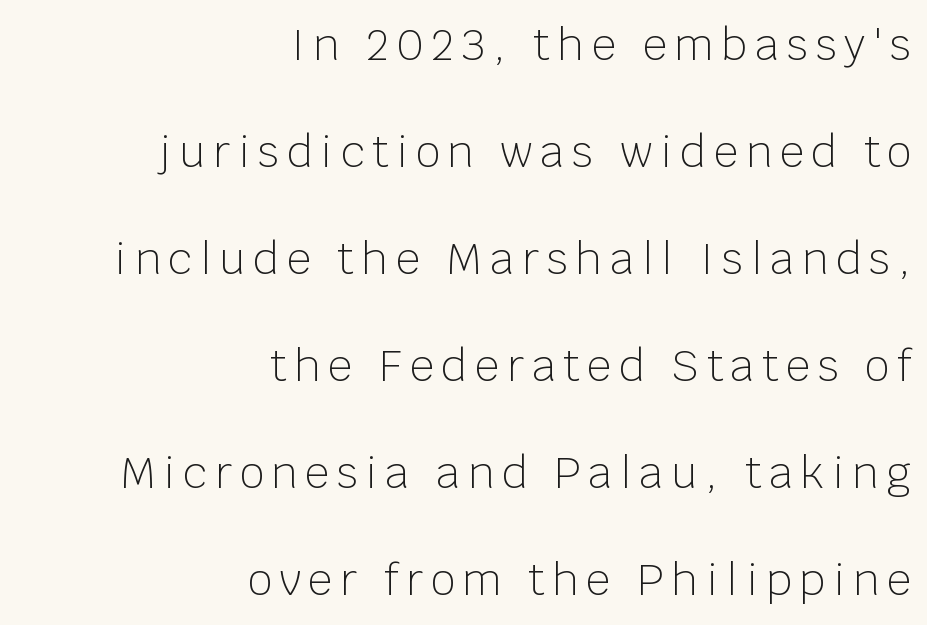
Does the leading feel generous? Absolutely, it's lavish. Italic? Not at all — the glyphs are vertical. Varying glyph widths throughout — classic text-font behaviour. Each line ends at the same right margin while the left side varies. Plain, unruled lines of type. Are there feet on the stems? There aren't — it's a sans.
